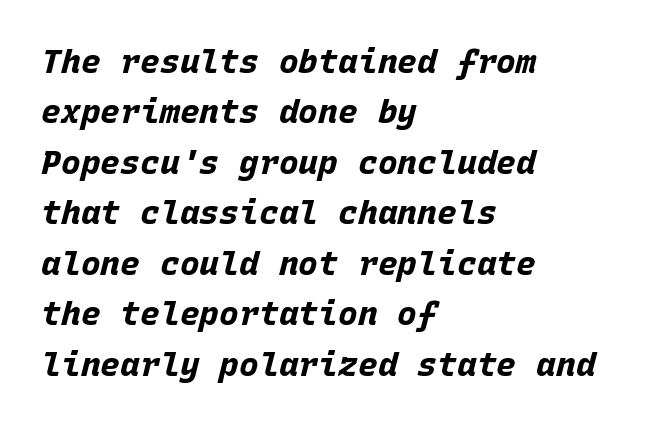
Q: Is the text bold? A: Yes.
Q: Is the text italic (slanted)? A: Yes, it leans right by about 15 degrees.
Q: Is the text underlined? A: No.
Q: How is the paragraph aligned? A: Left-aligned.
Q: Is the spacing between letters normal or unusually wide? A: Normal.
Q: Is the spacing between lines tight, normal or loose? A: Normal.
Q: Width (condensed, normal, or wide)? A: Normal.
Q: Stroke contrast? A: Low.
Q: x-height? A: Large.
Q: Monospaced? A: Yes.
